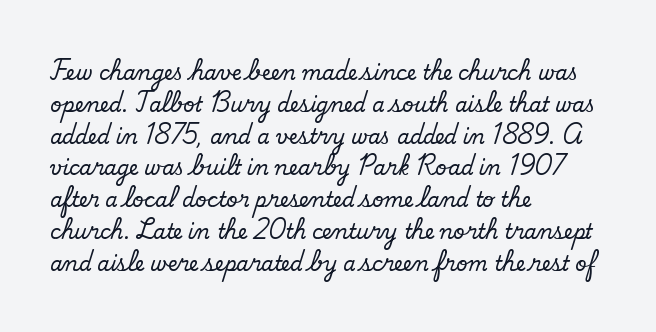
Q: Is the text bold? A: No.
Q: Is the text underlined? A: No.
Q: How is the paragraph aligned? A: Left-aligned.
Q: Is the spacing between letters normal or unusually wide? A: Normal.
Q: Is the spacing between lines tight, normal or loose? A: Normal.
